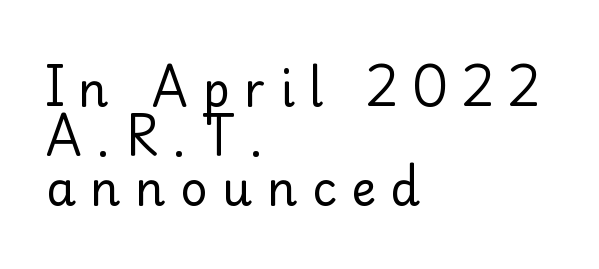
Q: Is the text bold? A: No.
Q: Is the text italic (slanted)? A: No, it is upright.
Q: Is the typeface a serif or a sans-serif typeface? A: Serif.
Q: Is the text underlined? A: No.
Q: How is the paragraph aligned? A: Left-aligned.
Q: Is the spacing between letters normal or unusually wide? A: Unusually wide.
Q: Is the spacing between lines tight, normal or loose? A: Tight.
Q: Width (condensed, normal, or wide)? A: Normal.
Q: Stroke contrast? A: Low.
Q: x-height? A: Small.
Q: Monospaced? A: No.
